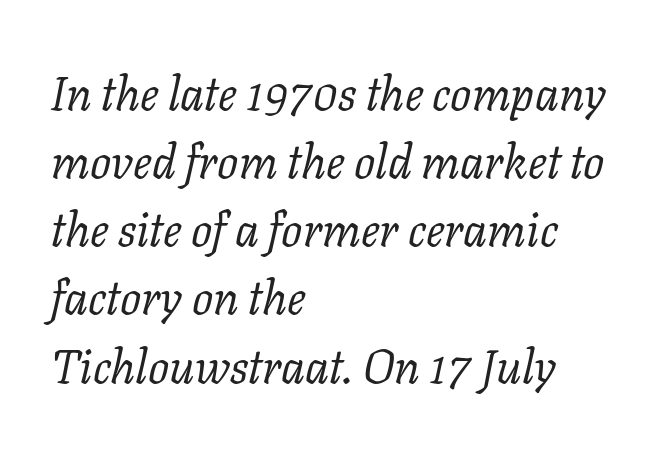
Note the varied advance widths — an 'i' is clearly narrower than an 'm'. The font family rendered here belongs to the serif group. The face used here has a pronounced slope to its letters. One-word summary of the alignment: left.
